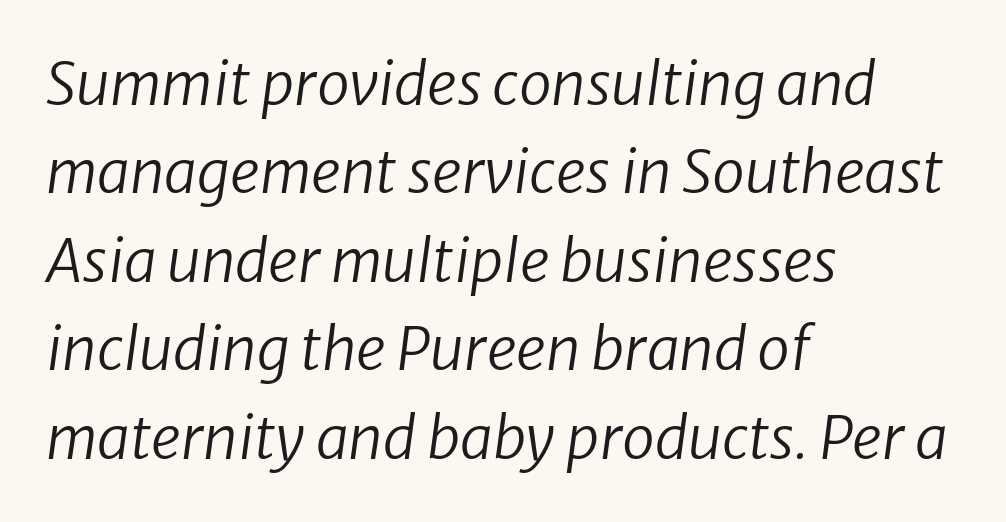
The image shows 59 px regular-weight type, italic (leaning right); set left-aligned, normal line spacing (1.5x), normal letter spacing, not underlined; low stroke contrast and a medium x-height.
